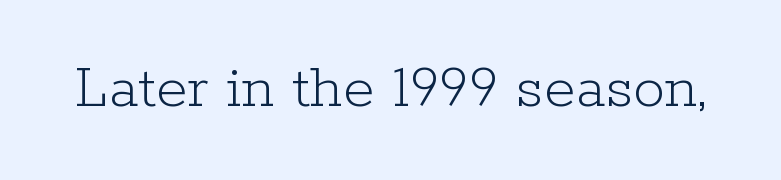
Q: Is the text bold? A: No.
Q: Is the text italic (slanted)? A: No, it is upright.
Q: Is the typeface a serif or a sans-serif typeface? A: Serif.
Q: Is the text underlined? A: No.
Q: Is the spacing between letters normal or unusually wide? A: Normal.
Q: Width (condensed, normal, or wide)? A: Normal.
Q: Stroke contrast? A: Low.
Q: x-height? A: Medium.
Q: Monospaced? A: No.
